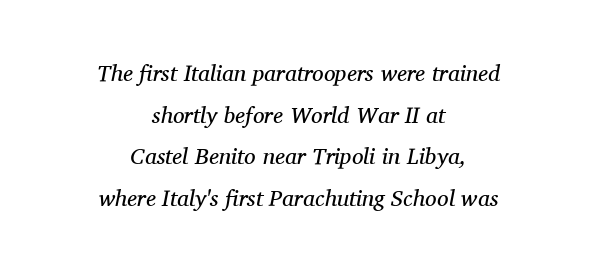
{"italic": "yes", "lean": "right", "slant_degrees": 11, "bold": "no", "underline": "no", "align": "center", "line_spacing_ratio": 1.81, "letter_spacing": "normal", "letter_spacing_em": 0.0, "glyph_px": 23}
